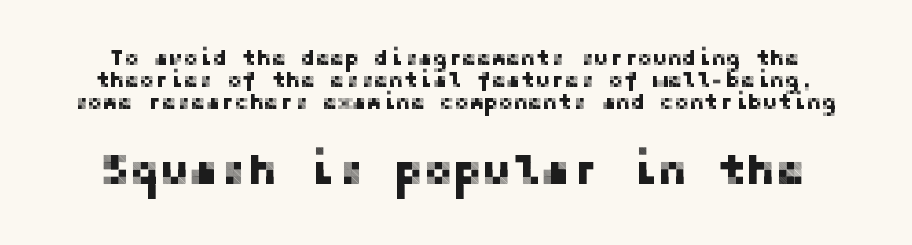
It's the straight-up-and-down kind of type. The strip under each line holds only bare page. The rendering enlarges the type as you move from the upper chunk to the lower. Standard letterfit; no display-style spreading of the glyphs. The vertical gap from one line to the next is small. The face used here is a sans, in the tradition of grotesques and geometrics.
